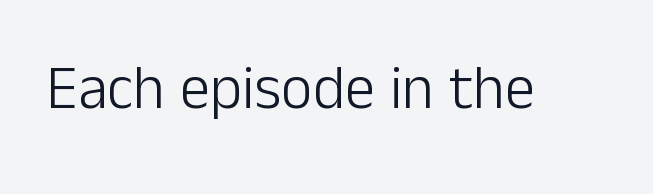
{"serif": "no", "italic": "no", "bold": "no", "weight": "light", "width": "normal", "stroke_contrast": "low", "x_height": "medium", "monospaced": "no", "underline": "no", "letter_spacing": "normal", "letter_spacing_em": 0.0, "glyph_px": 61}
